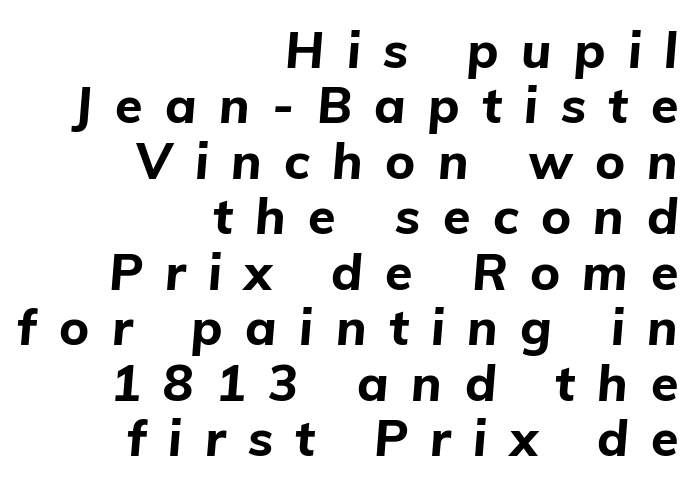
The line texture is sparse and dotted thanks to wide tracking. Characters are canted at an angle relative to the baseline's perpendicular. A bare baseline throughout the passage. Stroke thickness is high; the sample reads as a true bold. Compared with a flush-left layout, this one pins lines to the opposite, right side. Character widths vary here, with narrow letters taking less room than wide ones.
